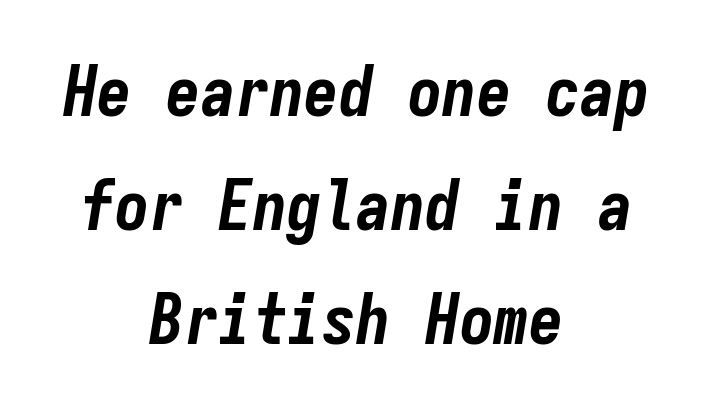
{"italic": "yes", "lean": "right", "slant_degrees": 9, "bold": "yes", "weight": "bold", "width": "condensed", "stroke_contrast": "low", "x_height": "medium", "monospaced": "yes", "underline": "no", "align": "center", "line_spacing": "normal", "line_spacing_ratio": 1.65, "letter_spacing": "normal", "letter_spacing_em": 0.0, "glyph_px": 69}
